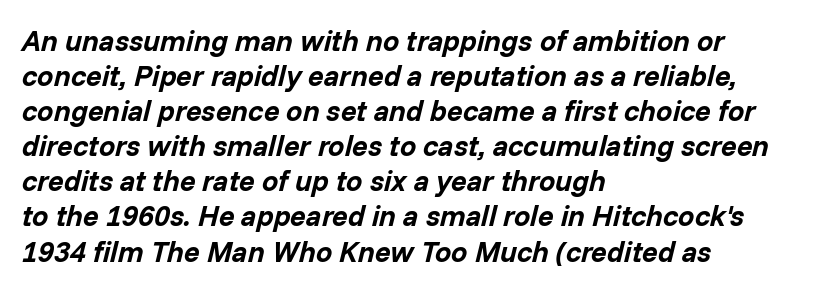
If you drew a ruler down the left edge, every line would touch it. Think of a printed novel: that variable character pitch is what you see here. Students, this is bold: see how much ink each stroke carries. This rendering leaves character spacing at its baseline value. The foot of each line stays bare and open. It's the slanting kind of type.
